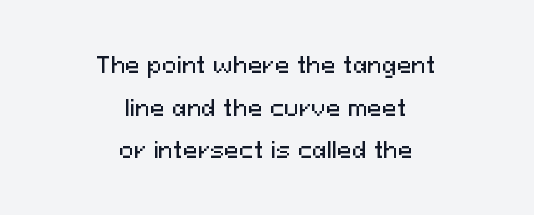
Q: Is the text italic (slanted)? A: No, it is upright.
Q: Is the text underlined? A: No.
Q: How is the paragraph aligned? A: Centered.
Q: Is the spacing between letters normal or unusually wide? A: Normal.
Q: Is the spacing between lines tight, normal or loose? A: Loose.
